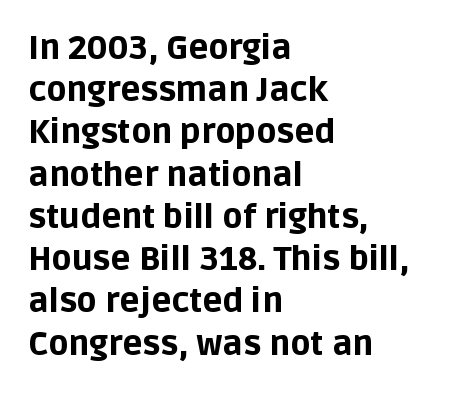
{"serif": "no", "italic": "no", "bold": "yes", "weight": "bold", "width": "normal", "stroke_contrast": "low", "x_height": "large", "monospaced": "no", "underline": "no", "align": "left", "line_spacing": "normal", "line_spacing_ratio": 1.28, "letter_spacing": "normal", "letter_spacing_em": 0.0, "glyph_px": 33}
